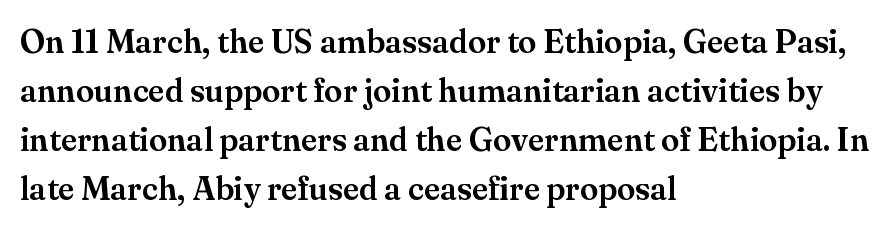
Q: Is the text italic (slanted)? A: No, it is upright.
Q: Is the typeface a serif or a sans-serif typeface? A: Serif.
Q: Is the text underlined? A: No.
Q: How is the paragraph aligned? A: Left-aligned.
Q: Is the spacing between letters normal or unusually wide? A: Normal.
Q: Is the spacing between lines tight, normal or loose? A: Normal.
Q: Width (condensed, normal, or wide)? A: Normal.
Q: Stroke contrast? A: Medium.
Q: x-height? A: Small.
Q: Monospaced? A: No.
